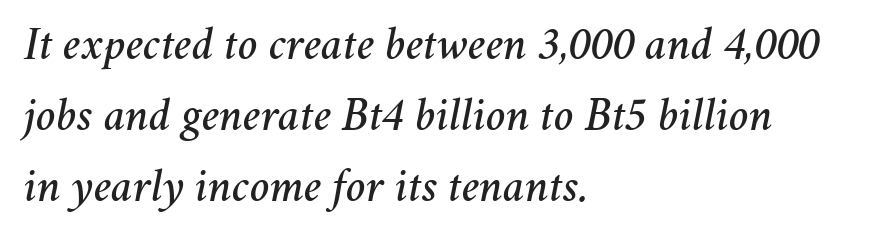
The horizontal fit of the characters is conventional and even. The paragraph has a hard left edge and a soft right edge. The strip under each line holds only bare page. The rendering uses natural spacing where letterforms have individual widths. Leading matches the norm, producing a regular column. Looking at the ascenders, they clearly lean.
